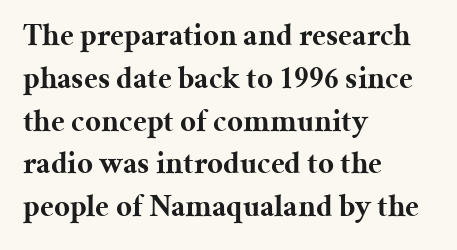
Q: Is the text bold? A: Yes.
Q: Is the text italic (slanted)? A: No, it is upright.
Q: Is the typeface a serif or a sans-serif typeface? A: Serif.
Q: Is the text underlined? A: No.
Q: How is the paragraph aligned? A: Left-aligned.
Q: Is the spacing between letters normal or unusually wide? A: Normal.
Q: Is the spacing between lines tight, normal or loose? A: Normal.
Q: Width (condensed, normal, or wide)? A: Normal.
Q: Stroke contrast? A: Medium.
Q: x-height? A: Medium.
Q: Monospaced? A: No.
